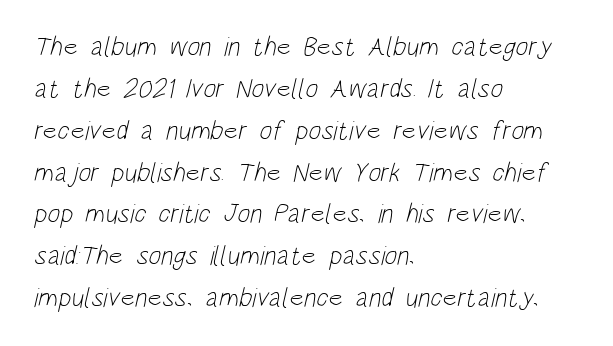
The image shows 27 px text type; set left-aligned, normal line spacing (1.55x), normal letter spacing, not underlined.
